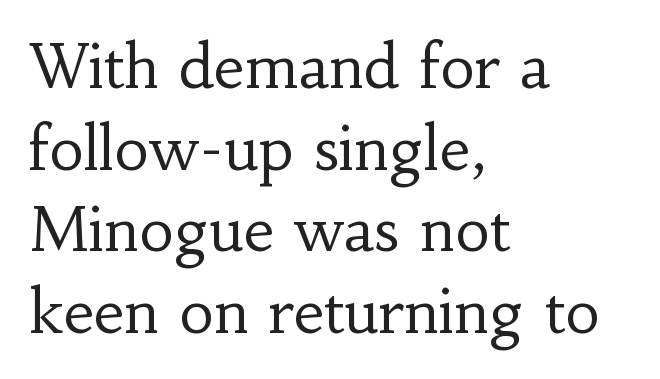
These lines sit exactly where default settings would place them. Is this a fixed-width face? No — the glyphs have proportional, varying widths. Heft: none added — not bold. The designer went with a serif here, giving each stem small feet. Does extra space separate the letters? No, they use regular spacing. Beneath every word, the page is bare.
